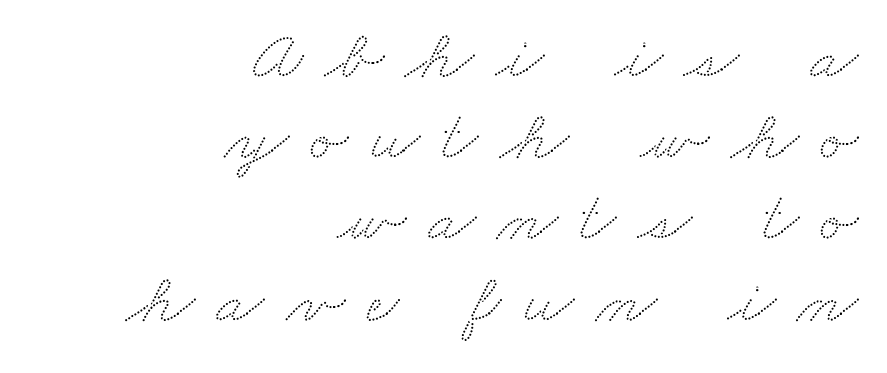
Each letter keeps its own natural width here, so spacing adapts to shape. Glyph-to-glyph distance is far greater than everyday printed text. Short and long lines alike share a common ending point at right. Just letters on the line, the space beneath them empty.
